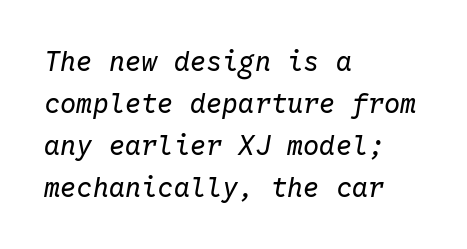
The image shows 27 px text type, italic (leaning right); set left-aligned, normal line spacing (1.55x), normal letter spacing, not underlined.
